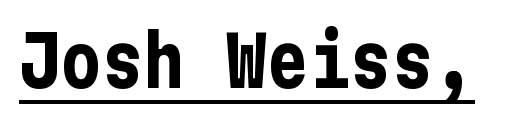
Q: Is the text bold? A: Yes.
Q: Is the text italic (slanted)? A: No, it is upright.
Q: Is the typeface a serif or a sans-serif typeface? A: Sans-serif.
Q: Is the text underlined? A: Yes.
Q: Is the spacing between letters normal or unusually wide? A: Normal.
Q: Width (condensed, normal, or wide)? A: Condensed.
Q: Stroke contrast? A: Low.
Q: x-height? A: Medium.
